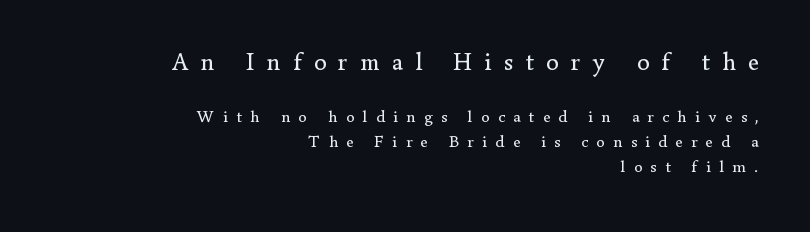
Q: Is the text bold? A: No.
Q: Is the text italic (slanted)? A: No, it is upright.
Q: Is the text underlined? A: No.
Q: How is the paragraph aligned? A: Right-aligned.
Q: Is the spacing between letters normal or unusually wide? A: Unusually wide.
Q: Is the spacing between lines tight, normal or loose? A: Normal.
Q: Which block of text is set in a larger size, the first (top) or the second (bottom)? A: The first (top) one.
